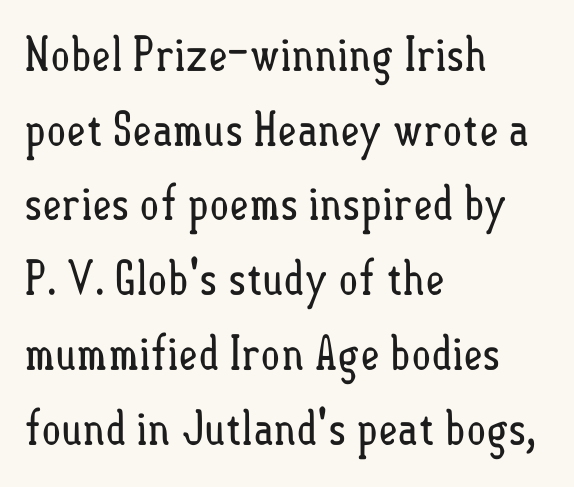
Each letter keeps its own natural width here, so spacing adapts to shape. Tracking here is standard; glyphs follow each other at the usual distance. In terms of leading, this rendering sits right in the middle. The font's upright variant was chosen for this text. Stem width sits at or under what a default text font uses.
